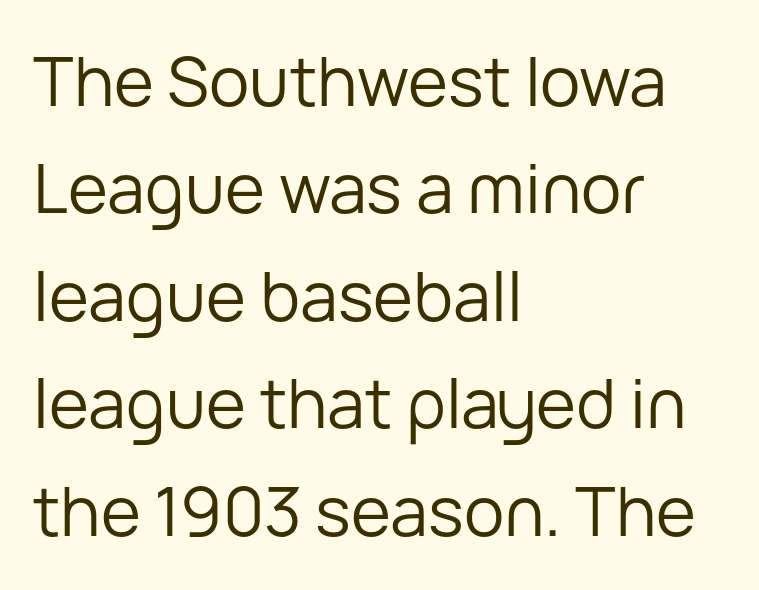
The image shows 68 px regular-weight sans-serif type, upright; set left-aligned, normal line spacing (1.58x), normal letter spacing, not underlined; low stroke contrast and a medium x-height.
